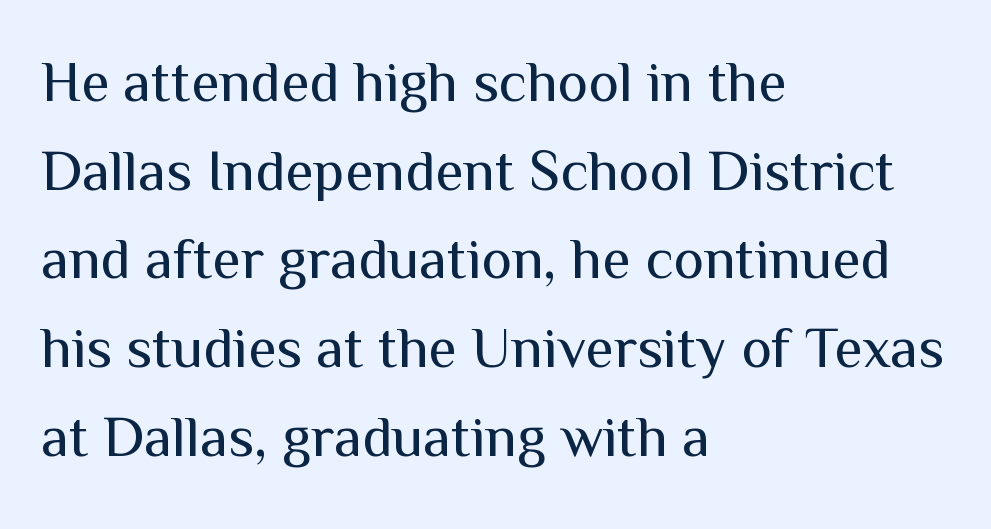
The image shows 58 px regular-weight sans-serif type, upright; set left-aligned, normal line spacing (1.53x), normal letter spacing, not underlined; medium stroke contrast and a medium x-height.
